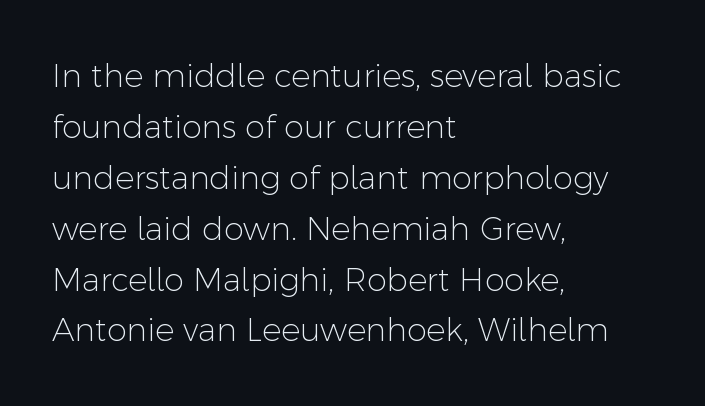
The image shows 32 px light sans-serif type, upright; set left-aligned, normal line spacing (1.59x), normal letter spacing, not underlined; low stroke contrast and a medium x-height.
